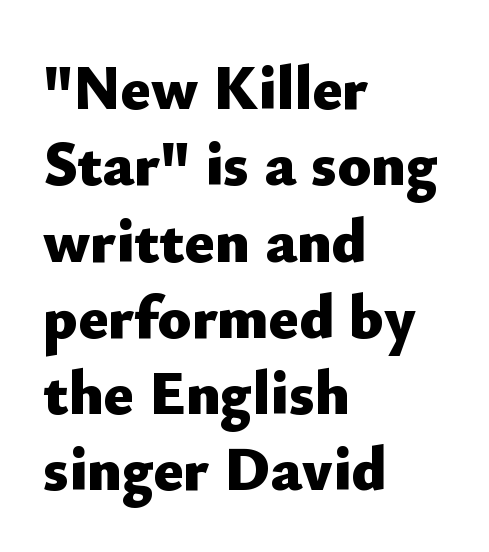
{"serif": "no", "italic": "no", "bold": "yes", "weight": "heavy", "width": "normal", "stroke_contrast": "low", "x_height": "small", "monospaced": "no", "underline": "no", "align": "left", "line_spacing_ratio": 1.23, "letter_spacing": "normal", "letter_spacing_em": 0.0, "glyph_px": 62}
